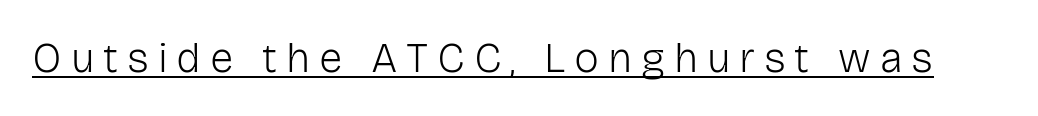
The image shows 42 px light sans-serif type, upright; set unusually wide letter spacing (+0.21 em), underlined; low stroke contrast and a medium x-height.
